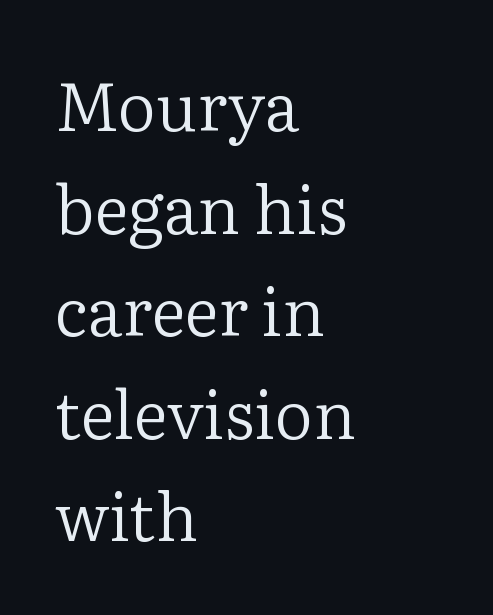
Q: Is the text bold? A: No.
Q: Is the text italic (slanted)? A: No, it is upright.
Q: Is the typeface a serif or a sans-serif typeface? A: Serif.
Q: Is the text underlined? A: No.
Q: How is the paragraph aligned? A: Left-aligned.
Q: Is the spacing between letters normal or unusually wide? A: Normal.
Q: Is the spacing between lines tight, normal or loose? A: Normal.
Q: Width (condensed, normal, or wide)? A: Normal.
Q: Stroke contrast? A: Low.
Q: x-height? A: Medium.
Q: Monospaced? A: No.
